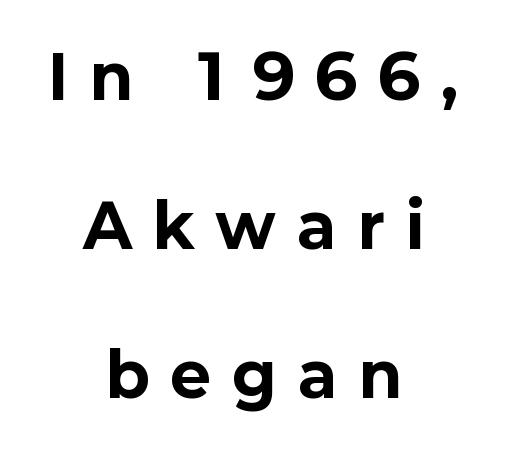
These lines stack symmetrically, like a column narrowing and widening about its center. Unlike italic type, these characters show no tilt at all. The face used here has the dense, thick strokes of a bold. The designer went with a sans here, leaving each stem footless.
